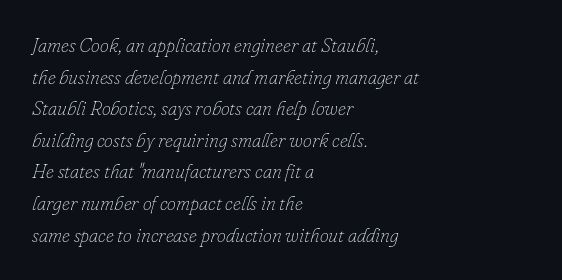
The image shows 20 px text type, italic (leaning right); set left-aligned, normal line spacing (1.58x), normal letter spacing, not underlined.
